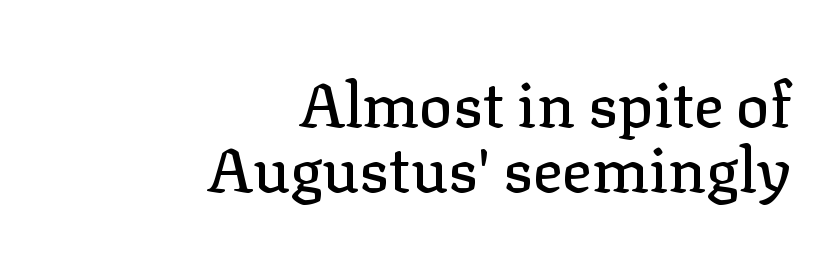
The glyphs in this specimen are seriffed. The rendering anchors every line to the right-hand side. Proportional: the letters do not fall into vertical columns. Line spacing here is tight. Characters remain perfectly vertical along every line.
